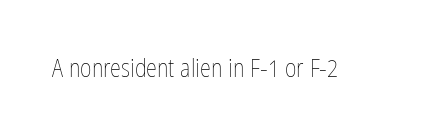
The image shows 25 px text type, upright; set normal letter spacing, not underlined.
